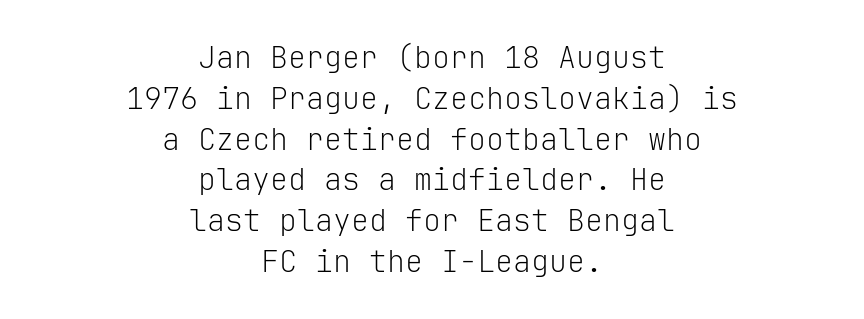
The image shows 30 px light sans-serif type, upright, monospaced; set centered, normal line spacing (1.36x), normal letter spacing, not underlined; low stroke contrast and a medium x-height.
